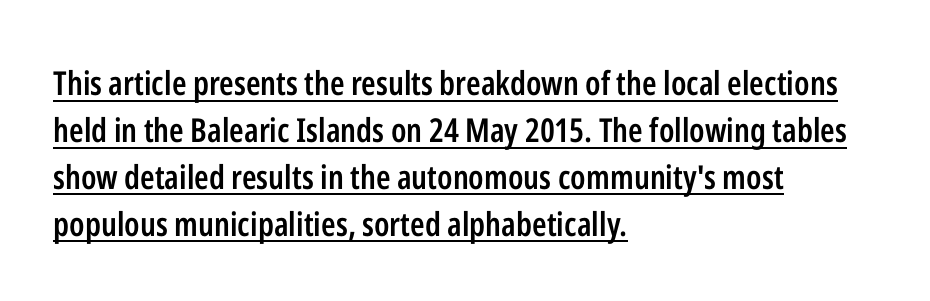
Short and long lines alike share a common starting point at left. How heavy is the stroke? Medium-heavy — a semibold, shy of bold. Look at the tracking — it's just the regular setting, nothing added. You could not count columns in this text — the font is proportionally spaced.
